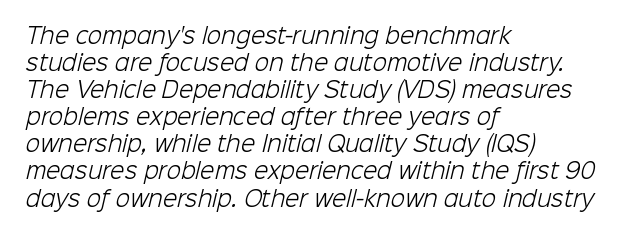
{"bold": "no", "underline": "no", "align": "left", "line_spacing": "normal", "line_spacing_ratio": 1.29, "letter_spacing": "normal", "letter_spacing_em": 0.0, "glyph_px": 21}
